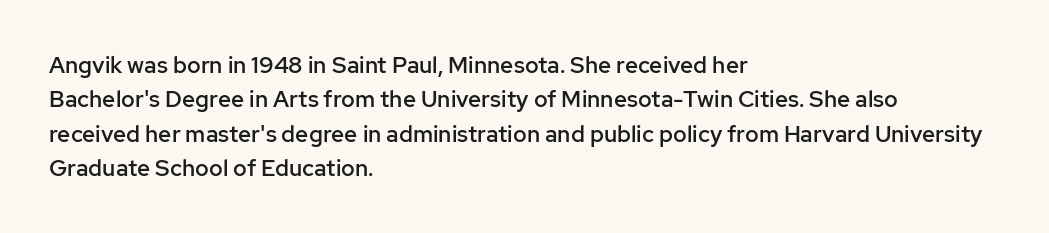
The image shows 23 px text type, upright; set left-aligned, normal line spacing (1.49x), normal letter spacing, not underlined.
